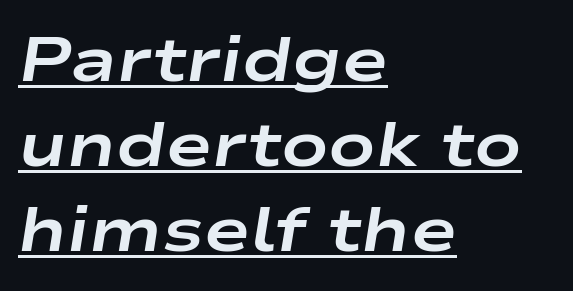
Q: Is the text bold? A: Yes.
Q: Is the text italic (slanted)? A: Yes, it leans right by about 9 degrees.
Q: Is the text underlined? A: Yes.
Q: How is the paragraph aligned? A: Left-aligned.
Q: Is the spacing between letters normal or unusually wide? A: Normal.
Q: Is the spacing between lines tight, normal or loose? A: Normal.
Q: Width (condensed, normal, or wide)? A: Wide.
Q: Stroke contrast? A: Low.
Q: x-height? A: Medium.
Q: Monospaced? A: No.
